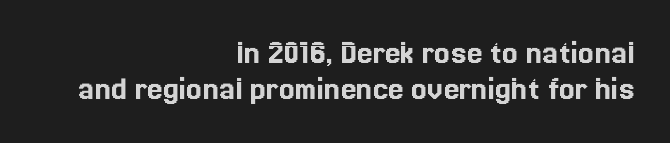
The specimen reads as upright at a glance. Tightly led — the rows are bunched. Characters follow at the spacing the type designer built in. The lines are quadded right.
